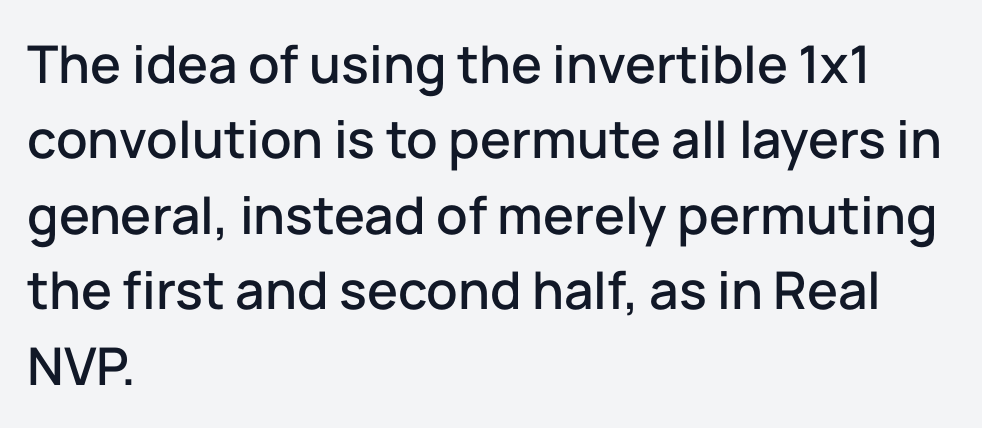
The passage shown stacks its lines at a standard gap. A typesetter would call this proportional, since set widths differ per character. A roman cut, with each character standing at attention. Only glyphs here, with clear space below each row.
